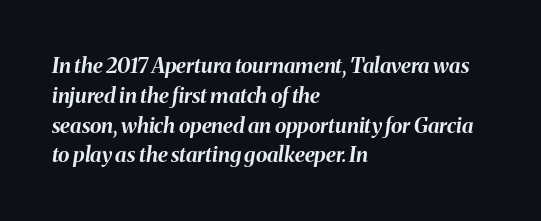
Q: Is the text bold? A: Yes.
Q: Is the text italic (slanted)? A: Yes, it leans right by about 8 degrees.
Q: Is the text underlined? A: No.
Q: How is the paragraph aligned? A: Left-aligned.
Q: Is the spacing between letters normal or unusually wide? A: Normal.
Q: Is the spacing between lines tight, normal or loose? A: Normal.
